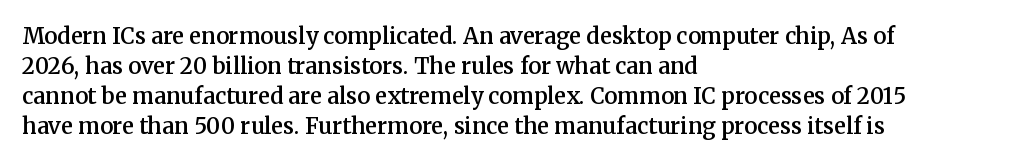
{"italic": "no", "bold": "semi", "underline": "no", "align": "left", "line_spacing": "normal", "line_spacing_ratio": 1.36, "letter_spacing": "normal", "letter_spacing_em": 0.0, "glyph_px": 22}
